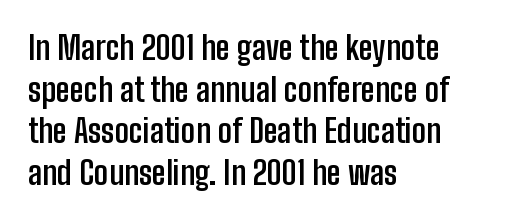
Q: Is the text bold? A: Yes.
Q: Is the text italic (slanted)? A: No, it is upright.
Q: Is the typeface a serif or a sans-serif typeface? A: Sans-serif.
Q: Is the text underlined? A: No.
Q: How is the paragraph aligned? A: Left-aligned.
Q: Is the spacing between letters normal or unusually wide? A: Normal.
Q: Is the spacing between lines tight, normal or loose? A: Normal.
Q: Width (condensed, normal, or wide)? A: Condensed.
Q: Stroke contrast? A: Low.
Q: x-height? A: Medium.
Q: Monospaced? A: No.
